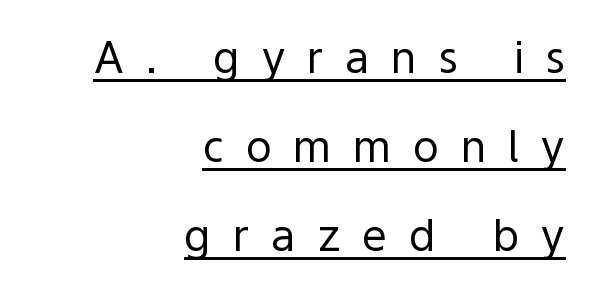
Q: Is the text bold? A: No.
Q: Is the text italic (slanted)? A: No, it is upright.
Q: Is the typeface a serif or a sans-serif typeface? A: Sans-serif.
Q: Is the text underlined? A: Yes.
Q: How is the paragraph aligned? A: Right-aligned.
Q: Is the spacing between letters normal or unusually wide? A: Unusually wide.
Q: Is the spacing between lines tight, normal or loose? A: Loose.
Q: Width (condensed, normal, or wide)? A: Normal.
Q: x-height? A: Medium.
Q: Monospaced? A: No.
